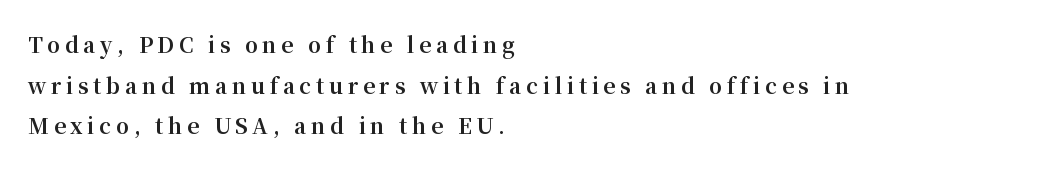
{"italic": "no", "bold": "yes", "underline": "no", "align": "left", "line_spacing": "loose", "line_spacing_ratio": 1.93, "letter_spacing": "wide", "letter_spacing_em": 0.22, "glyph_px": 21}
